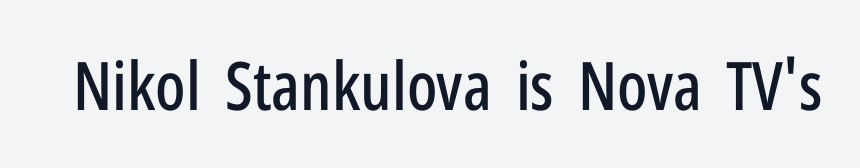
{"serif": "no", "italic": "no", "width": "condensed", "stroke_contrast": "low", "x_height": "medium", "monospaced": "no", "underline": "no", "letter_spacing": "normal", "letter_spacing_em": 0.0, "glyph_px": 67}
